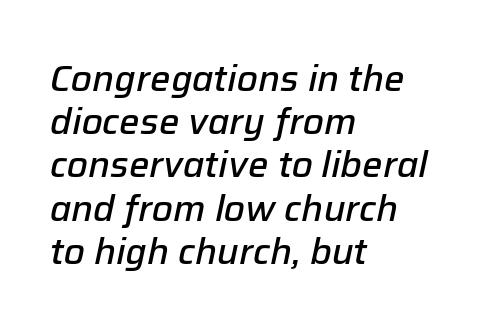
{"italic": "yes", "lean": "right", "slant_degrees": 12, "bold": "semi", "weight": "semibold", "width": "normal", "stroke_contrast": "low", "x_height": "medium", "monospaced": "no", "underline": "no", "align": "left", "line_spacing_ratio": 1.2, "letter_spacing": "normal", "letter_spacing_em": 0.0, "glyph_px": 36}
